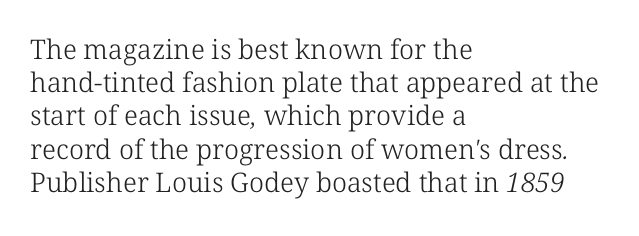
Left-aligned paragraph, ragged on the right. No word sits above an underline. This sample uses plain, unmodified letter spacing. No letter is thick-stroked: the sample isn't bold.
